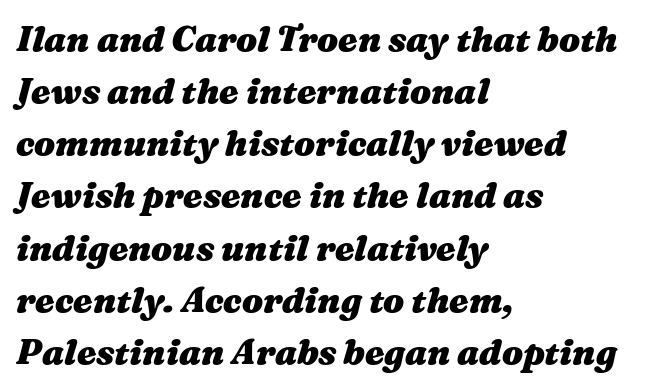
The image shows 35 px heavy, wide type, italic (leaning right); set left-aligned, normal line spacing (1.49x), normal letter spacing, not underlined; medium stroke contrast and a medium x-height.
